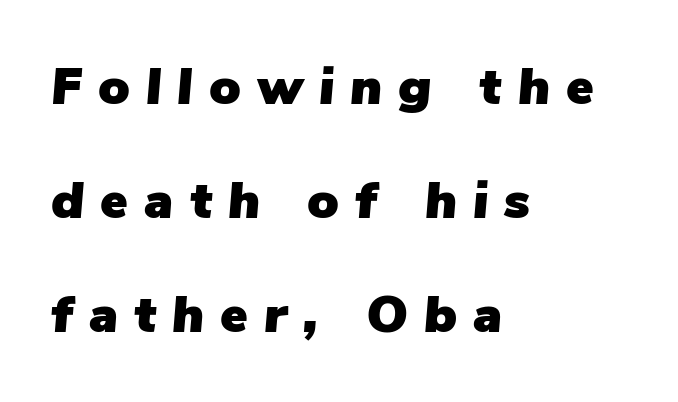
The image shows 52 px text type, italic (leaning right); set left-aligned, loose line spacing (2.19x), unusually wide letter spacing (+0.31 em), not underlined; low stroke contrast and a medium x-height.
